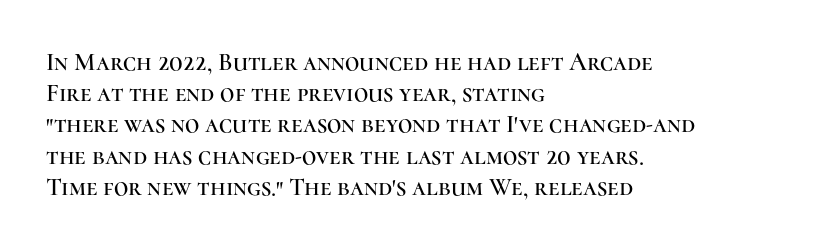
If you drew a line through each stem, it would be perfectly vertical. Leading: standard. The setting favours the left margin, as ordinary paragraphs usually do. Nobody touched the tracking dial on this one. Lines of text with bare space underneath.
